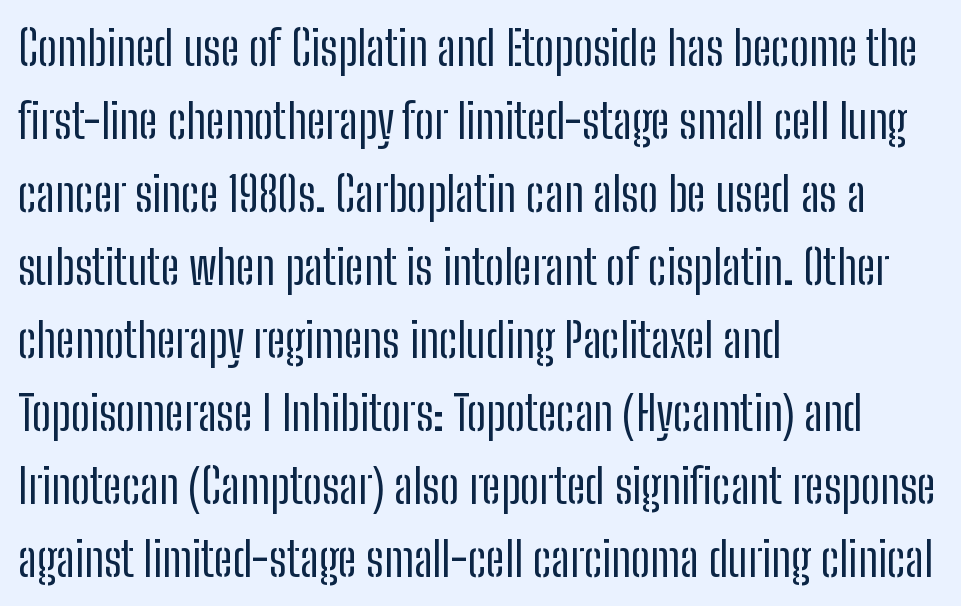
{"serif": "no", "italic": "no", "bold": "no", "weight": "regular", "width": "condensed", "stroke_contrast": "low", "x_height": "medium", "monospaced": "no", "underline": "no", "align": "left", "line_spacing": "normal", "line_spacing_ratio": 1.52, "letter_spacing": "normal", "letter_spacing_em": 0.0, "glyph_px": 48}
